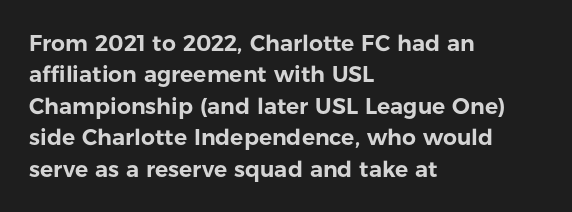
The image shows 22 px text type, upright; set left-aligned, normal line spacing (1.43x), normal letter spacing, not underlined.
